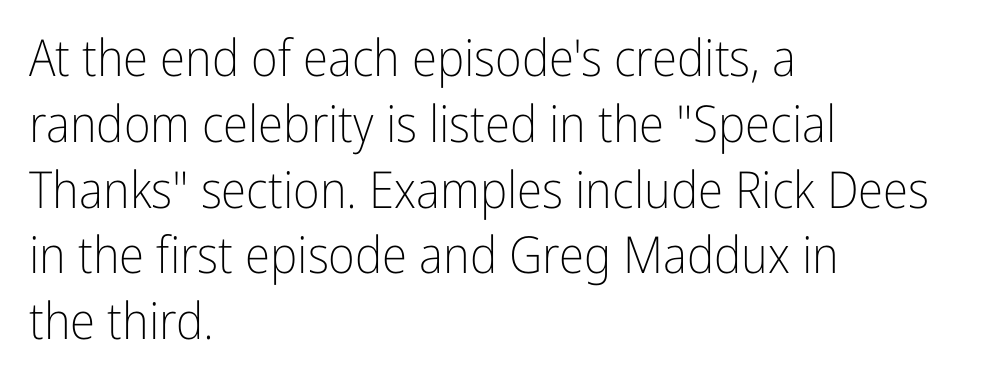
The image shows 51 px light, condensed sans-serif type, upright; set left-aligned, normal line spacing (1.29x), normal letter spacing, not underlined; low stroke contrast and a medium x-height.
